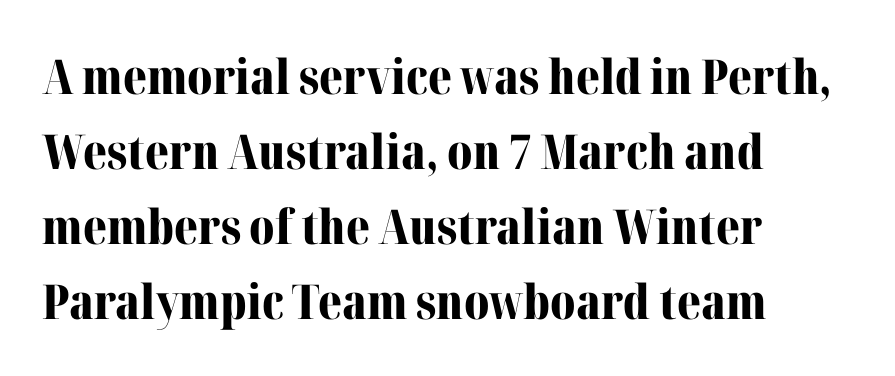
{"serif": "yes", "italic": "no", "bold": "yes", "weight": "bold", "width": "normal", "stroke_contrast": "medium", "x_height": "medium", "monospaced": "no", "underline": "no", "align": "left", "line_spacing": "normal", "line_spacing_ratio": 1.56, "letter_spacing": "normal", "letter_spacing_em": 0.0, "glyph_px": 48}
